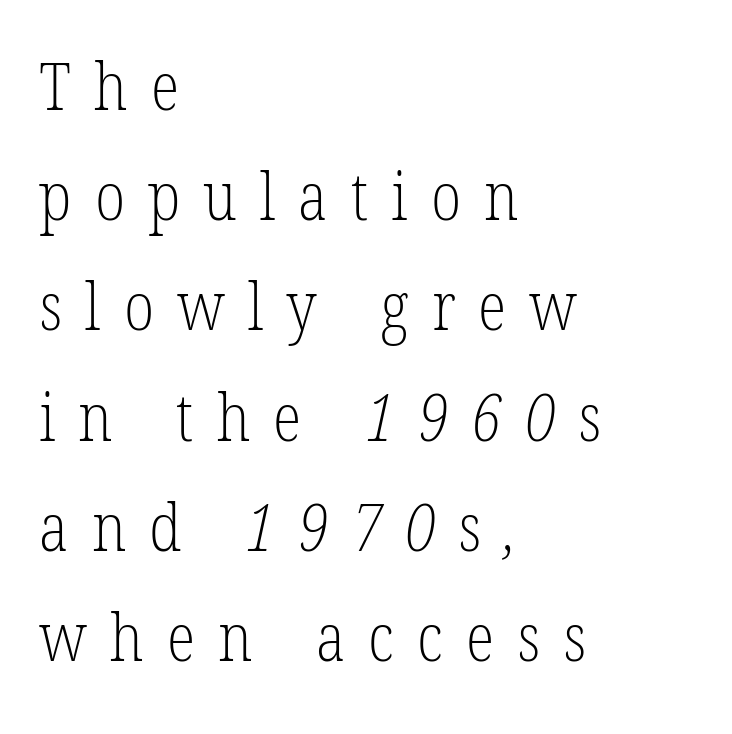
The image shows 66 px light, condensed serif type; set left-aligned, normal line spacing (1.67x), unusually wide letter spacing (+0.35 em), not underlined; low stroke contrast and a medium x-height.
